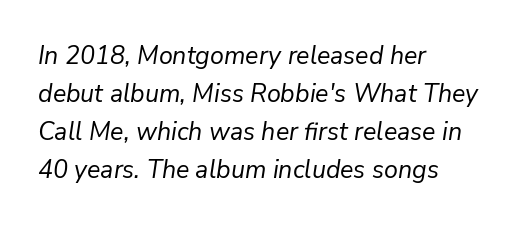
Q: Is the text bold? A: No.
Q: Is the text italic (slanted)? A: Yes, it leans right by about 9 degrees.
Q: Is the text underlined? A: No.
Q: How is the paragraph aligned? A: Left-aligned.
Q: Is the spacing between letters normal or unusually wide? A: Normal.
Q: Is the spacing between lines tight, normal or loose? A: Normal.
